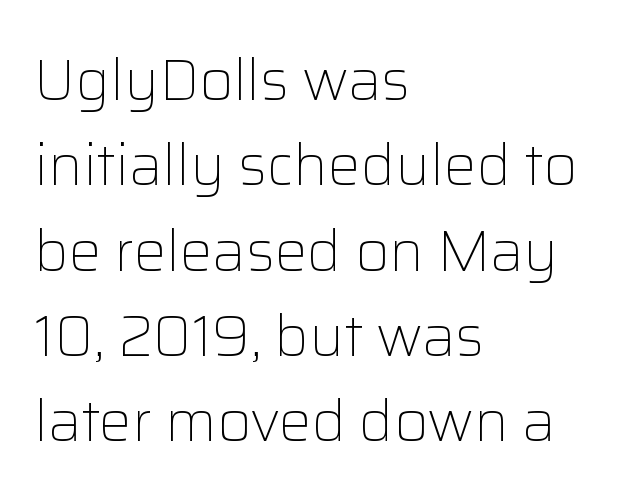
The image shows 58 px light sans-serif type, upright; set left-aligned, normal line spacing (1.47x), normal letter spacing, not underlined; low stroke contrast and a medium x-height.
